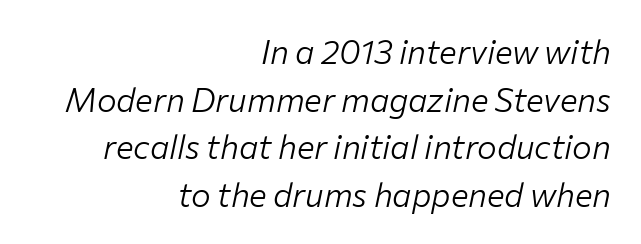
{"italic": "yes", "lean": "right", "slant_degrees": 12, "bold": "no", "weight": "light", "width": "normal", "stroke_contrast": "low", "x_height": "medium", "monospaced": "no", "underline": "no", "align": "right", "line_spacing": "normal", "line_spacing_ratio": 1.44, "letter_spacing": "normal", "letter_spacing_em": 0.0, "glyph_px": 33}
